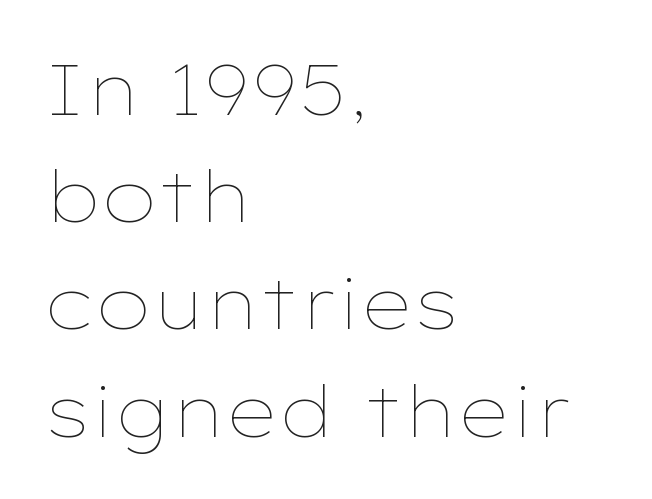
Here the designer chose a conventional face with non-uniform glyph widths. The font sits on the lighter half of the weight spectrum, regular included. The ragged edge is on the right, which tells us the setting is flush left. In terms of posture, this sample is upright.
